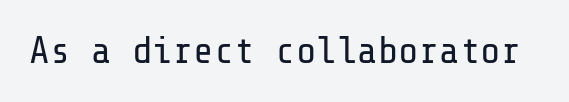
Look at the bottom of the vertical strokes: they stop flat, with no serifs. Check under the words: just untouched page. The letterforms sit shoulder to shoulder at normal distance. Stem width sits at or under what a default text font uses. These lines were composed using upright roman letters.
